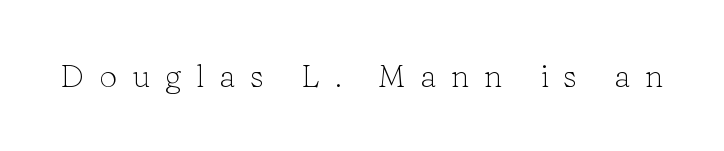
{"serif": "yes", "italic": "no", "bold": "no", "weight": "light", "width": "normal", "stroke_contrast": "low", "x_height": "medium", "monospaced": "no", "underline": "no", "letter_spacing": "wide", "letter_spacing_em": 0.46, "glyph_px": 32}
